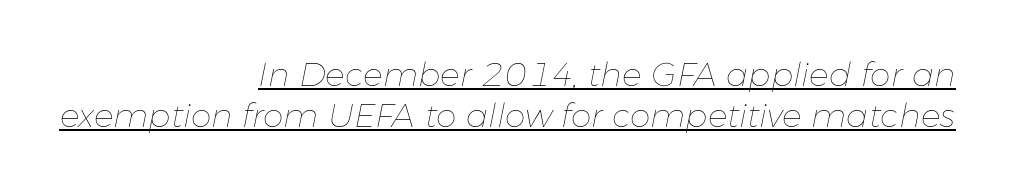
{"italic": "yes", "lean": "right", "slant_degrees": 11, "bold": "no", "weight": "thin", "width": "normal", "stroke_contrast": "low", "x_height": "medium", "monospaced": "no", "underline": "yes", "align": "right", "line_spacing": "normal", "line_spacing_ratio": 1.25, "letter_spacing": "normal", "letter_spacing_em": 0.0, "glyph_px": 33}
